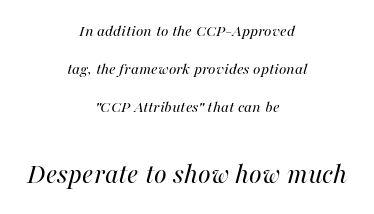
Is the block centered? Yes — each line is placed symmetrically about the middle. A typesetter would call this proportional, since set widths differ per character. The letterforms sit at book weight or below. The zone under the glyphs is completely vacant. Is the lower block the larger one? Yes — the lower block carries the bigger type. Slant detected: the letters are inclined.
